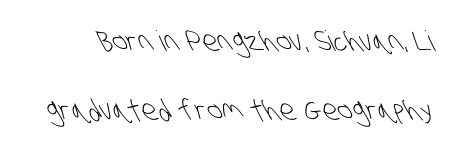
The image shows 28 px light, condensed sans-serif type; set loose line spacing (2.46x), normal letter spacing, not underlined; low stroke contrast and a large x-height.
